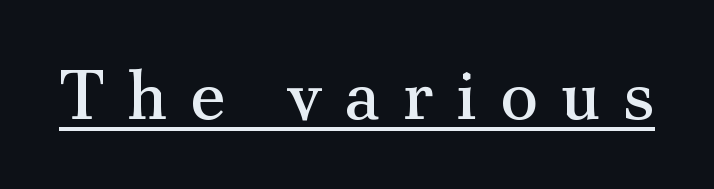
The rendering uses natural spacing where letterforms have individual widths. The font family rendered here belongs to the serif group. The font's upright variant was chosen for this text. The face used here appears with an underline applied.
